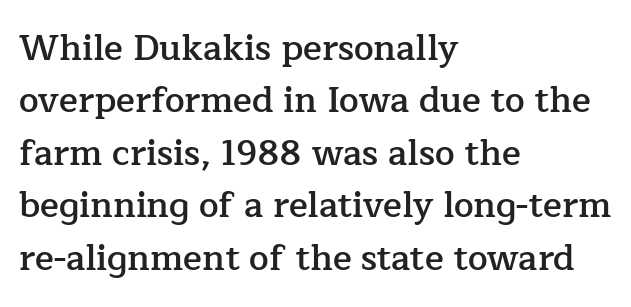
Q: Is the text bold? A: Semi-bold.
Q: Is the text italic (slanted)? A: No, it is upright.
Q: Is the typeface a serif or a sans-serif typeface? A: Serif.
Q: Is the text underlined? A: No.
Q: How is the paragraph aligned? A: Left-aligned.
Q: Is the spacing between letters normal or unusually wide? A: Normal.
Q: Is the spacing between lines tight, normal or loose? A: Normal.
Q: Width (condensed, normal, or wide)? A: Normal.
Q: Stroke contrast? A: Low.
Q: x-height? A: Medium.
Q: Monospaced? A: No.
